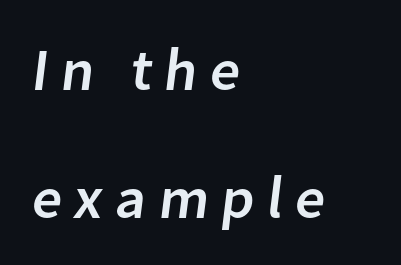
The image shows 60 px sans-serif type; set left-aligned, loose line spacing (2.13x), unusually wide letter spacing (+0.2 em), not underlined; low stroke contrast and a medium x-height.
